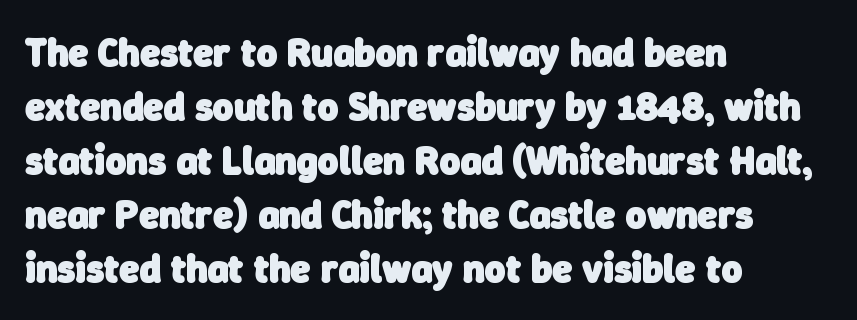
Q: Is the text bold? A: Yes.
Q: Is the typeface a serif or a sans-serif typeface? A: Sans-serif.
Q: Is the text underlined? A: No.
Q: How is the paragraph aligned? A: Left-aligned.
Q: Is the spacing between letters normal or unusually wide? A: Normal.
Q: Is the spacing between lines tight, normal or loose? A: Normal.
Q: Width (condensed, normal, or wide)? A: Normal.
Q: Stroke contrast? A: Low.
Q: x-height? A: Medium.
Q: Monospaced? A: No.
